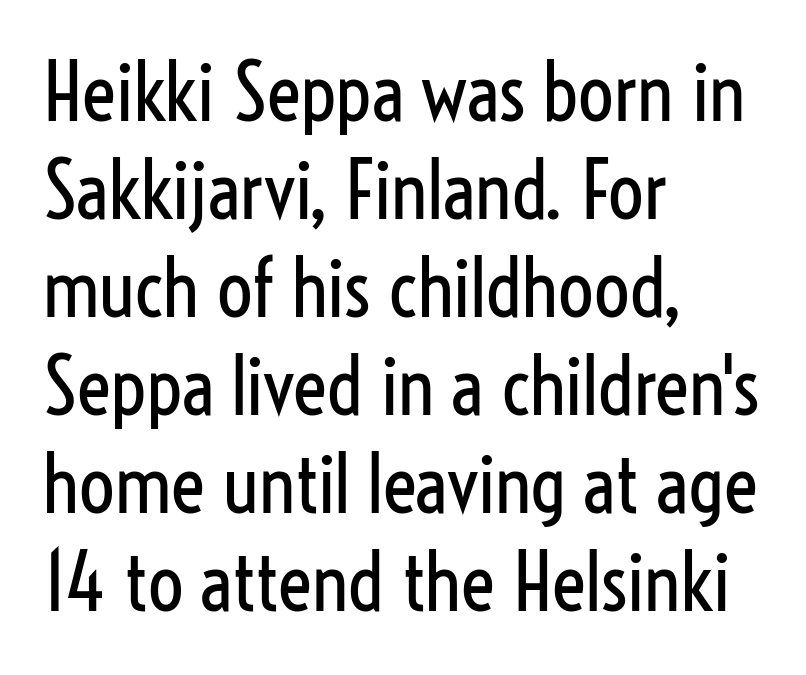
This sample is left-justified, so line endings fall wherever the words run out. Weight class: somewhere from thin through regular. Characters remain perfectly vertical along every line. Observe the absence of serifs on each vertical stroke in this sample. The rendering keeps characters at their native spacing.
